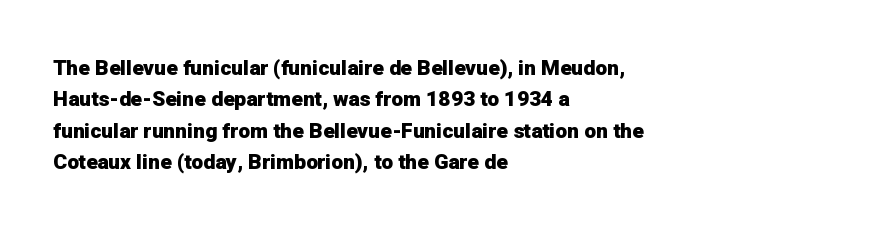
Q: Is the text bold? A: Yes.
Q: Is the text italic (slanted)? A: No, it is upright.
Q: Is the text underlined? A: No.
Q: How is the paragraph aligned? A: Left-aligned.
Q: Is the spacing between letters normal or unusually wide? A: Normal.
Q: Is the spacing between lines tight, normal or loose? A: Normal.
